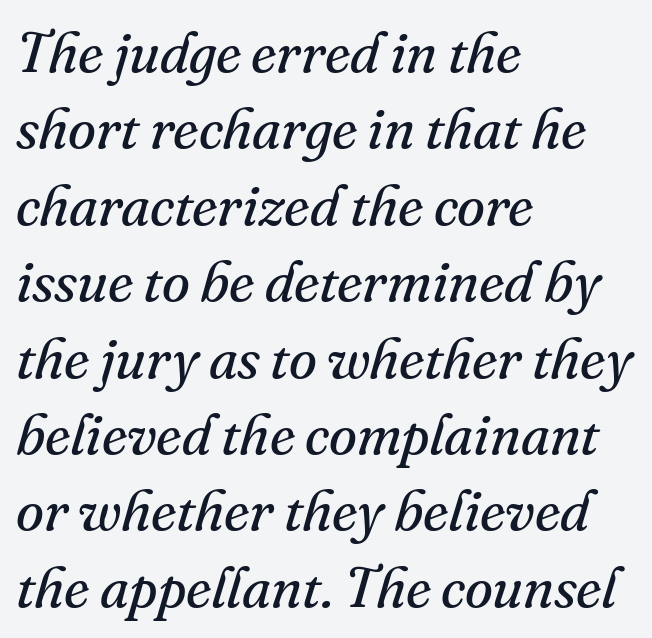
{"serif": "yes", "italic": "yes", "lean": "right", "slant_degrees": 16, "bold": "no", "weight": "regular", "width": "normal", "stroke_contrast": "medium", "x_height": "small", "monospaced": "no", "underline": "no", "align": "left", "line_spacing": "normal", "line_spacing_ratio": 1.34, "letter_spacing": "normal", "letter_spacing_em": 0.0, "glyph_px": 57}
